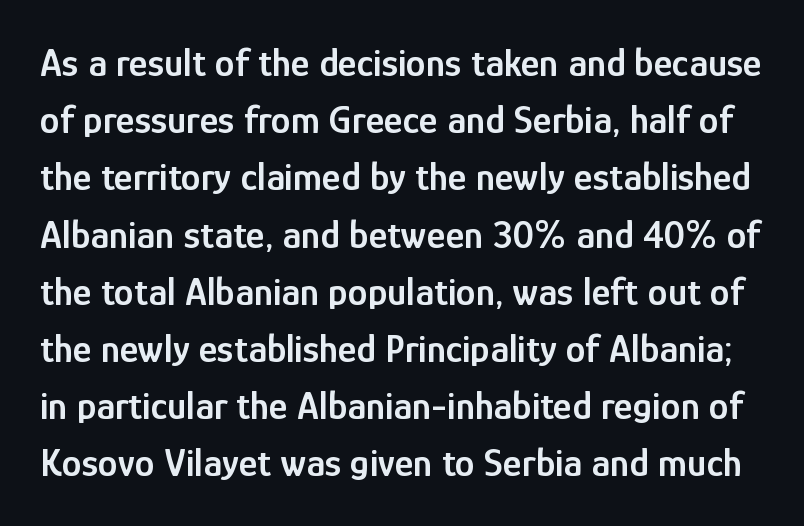
{"serif": "no", "italic": "no", "bold": "semi", "weight": "semibold", "width": "condensed", "stroke_contrast": "low", "x_height": "medium", "monospaced": "no", "underline": "no", "line_spacing": "normal", "line_spacing_ratio": 1.43, "letter_spacing": "normal", "letter_spacing_em": 0.0, "glyph_px": 40}
